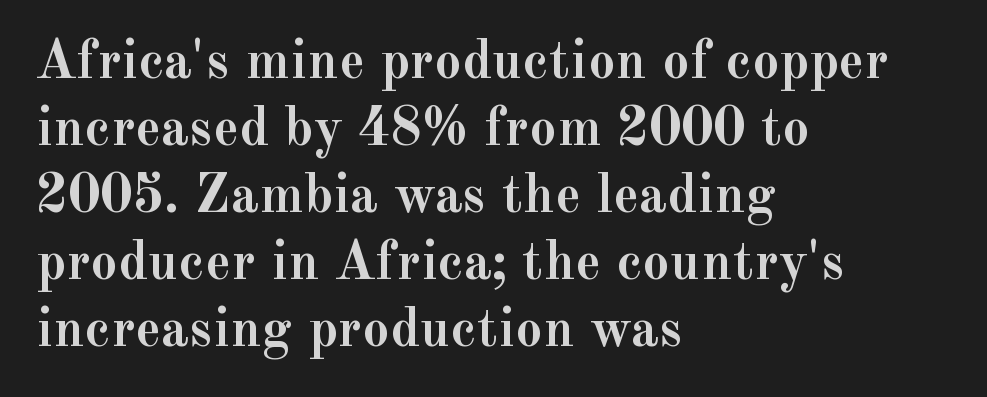
The image shows 55 px semibold serif type, upright; set left-aligned, line spacing 1.22x, normal letter spacing, not underlined; a small x-height.
